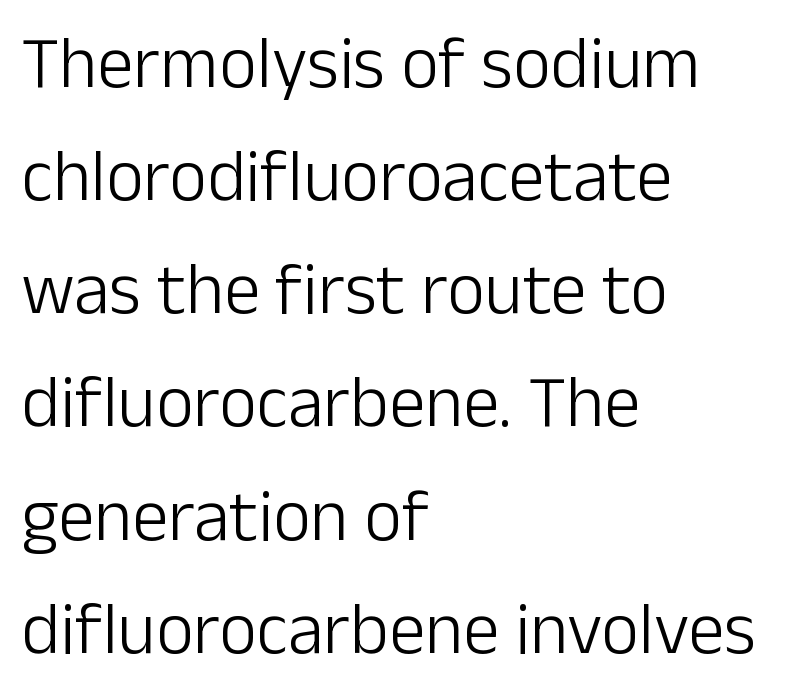
The image shows 73 px light sans-serif type, upright; set left-aligned, normal line spacing (1.55x), normal letter spacing, not underlined; low stroke contrast and a medium x-height.
